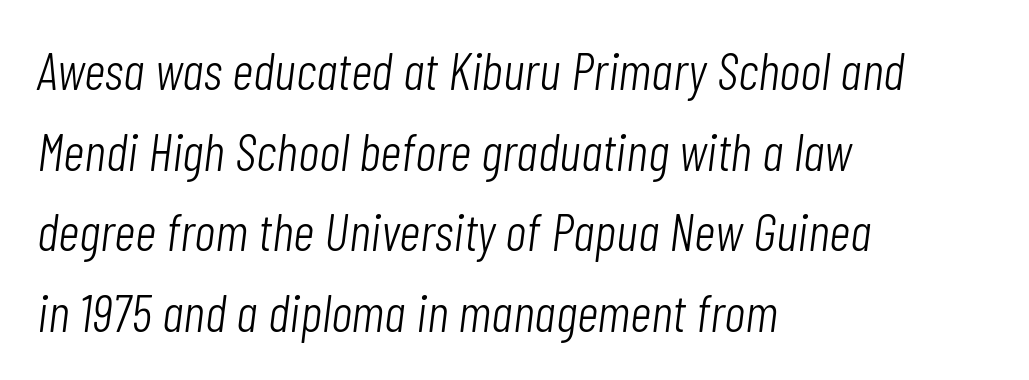
The image shows 53 px light, condensed type, italic (leaning right); set left-aligned, normal line spacing (1.52x), normal letter spacing, not underlined; low stroke contrast and a medium x-height.
